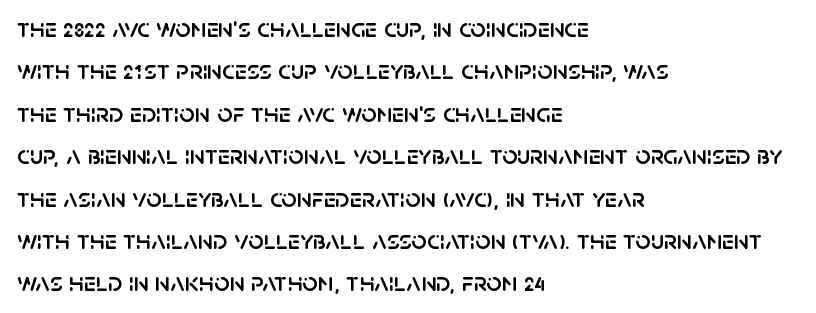
Q: Is the text italic (slanted)? A: No, it is upright.
Q: Is the text underlined? A: No.
Q: How is the paragraph aligned? A: Left-aligned.
Q: Is the spacing between letters normal or unusually wide? A: Normal.
Q: Is the spacing between lines tight, normal or loose? A: Normal.
